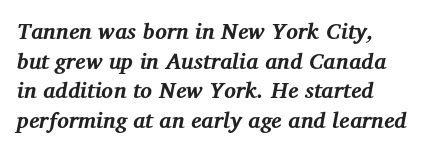
The block of text has a typical density, with ordinary space between rows. Would a proofreader flag this as italicized? Yes. The rendering uses a bold face; every stroke is thick and dark. The glyphs are unaccompanied by any horizontal stroke below them. Compared with typical body copy, the letter spacing here is the same.
